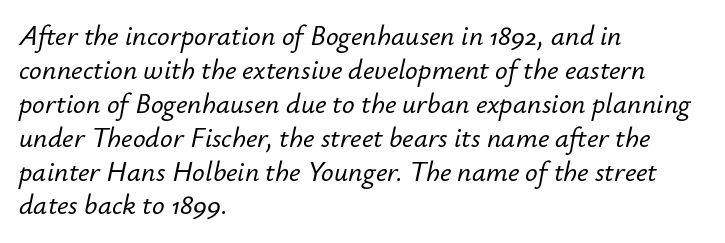
Q: Is the text italic (slanted)? A: Yes, it leans right by about 12 degrees.
Q: Is the text underlined? A: No.
Q: How is the paragraph aligned? A: Left-aligned.
Q: Is the spacing between letters normal or unusually wide? A: Normal.
Q: Width (condensed, normal, or wide)? A: Normal.
Q: Stroke contrast? A: Low.
Q: x-height? A: Small.
Q: Monospaced? A: No.
